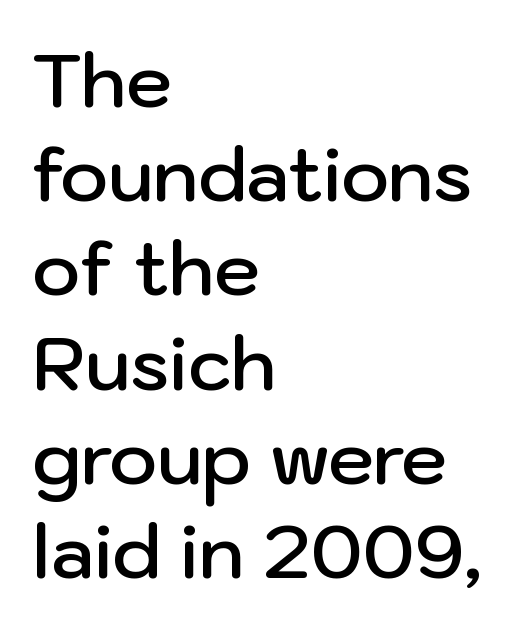
The image shows 73 px semibold sans-serif type, upright; set left-aligned, normal line spacing (1.29x), normal letter spacing, not underlined; low stroke contrast and a medium x-height.
